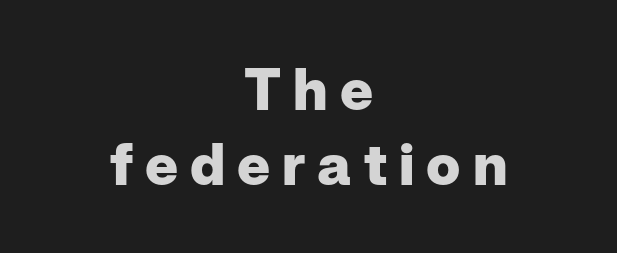
Q: Is the text bold? A: Yes.
Q: Is the text italic (slanted)? A: No, it is upright.
Q: Is the typeface a serif or a sans-serif typeface? A: Sans-serif.
Q: Is the text underlined? A: No.
Q: How is the paragraph aligned? A: Centered.
Q: Is the spacing between letters normal or unusually wide? A: Unusually wide.
Q: Is the spacing between lines tight, normal or loose? A: Normal.
Q: Width (condensed, normal, or wide)? A: Normal.
Q: Stroke contrast? A: Low.
Q: x-height? A: Medium.
Q: Monospaced? A: No.
